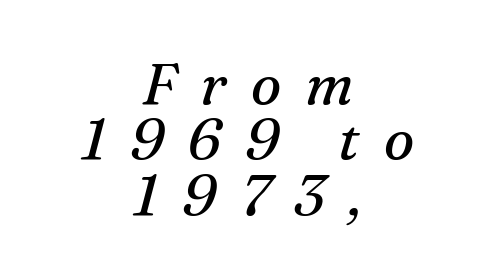
{"serif": "yes", "italic": "yes", "lean": "right", "slant_degrees": 16, "bold": "no", "weight": "regular", "width": "normal", "stroke_contrast": "medium", "x_height": "medium", "monospaced": "no", "underline": "no", "align": "center", "line_spacing": "tight", "line_spacing_ratio": 0.97, "letter_spacing": "wide", "letter_spacing_em": 0.42, "glyph_px": 57}
